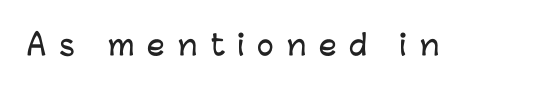
Is the letter spacing exaggerated? Yes — the characters are pushed far apart. This is the regular roman posture of the typeface. Nobody drew a line under any word here. In terms of letterform style, serifs are entirely absent.
